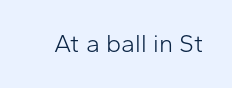
Q: Is the text bold? A: No.
Q: Is the text italic (slanted)? A: No, it is upright.
Q: Is the text underlined? A: No.
Q: Is the spacing between letters normal or unusually wide? A: Normal.
